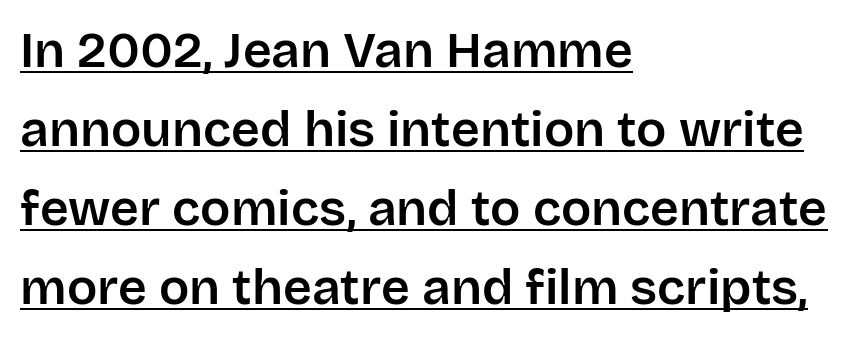
The image shows 50 px sans-serif type, upright; set left-aligned, normal line spacing (1.58x), normal letter spacing, underlined; low stroke contrast and a large x-height.
